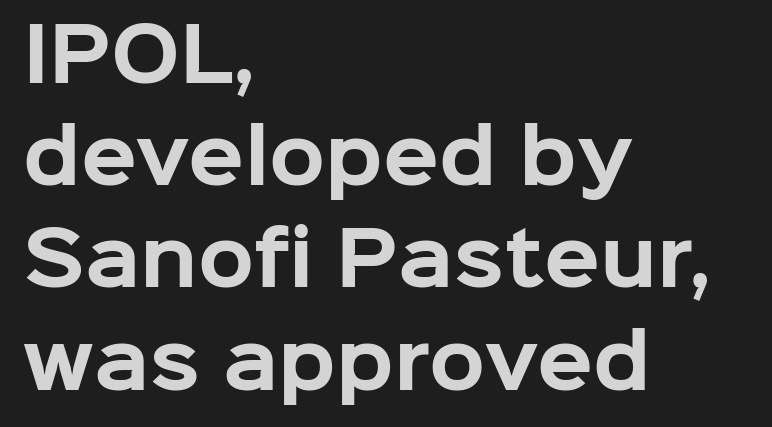
{"serif": "no", "italic": "no", "bold": "yes", "weight": "bold", "width": "normal", "stroke_contrast": "low", "x_height": "medium", "monospaced": "no", "underline": "no", "align": "left", "line_spacing": "normal", "line_spacing_ratio": 1.4, "letter_spacing": "normal", "letter_spacing_em": 0.0, "glyph_px": 73}
